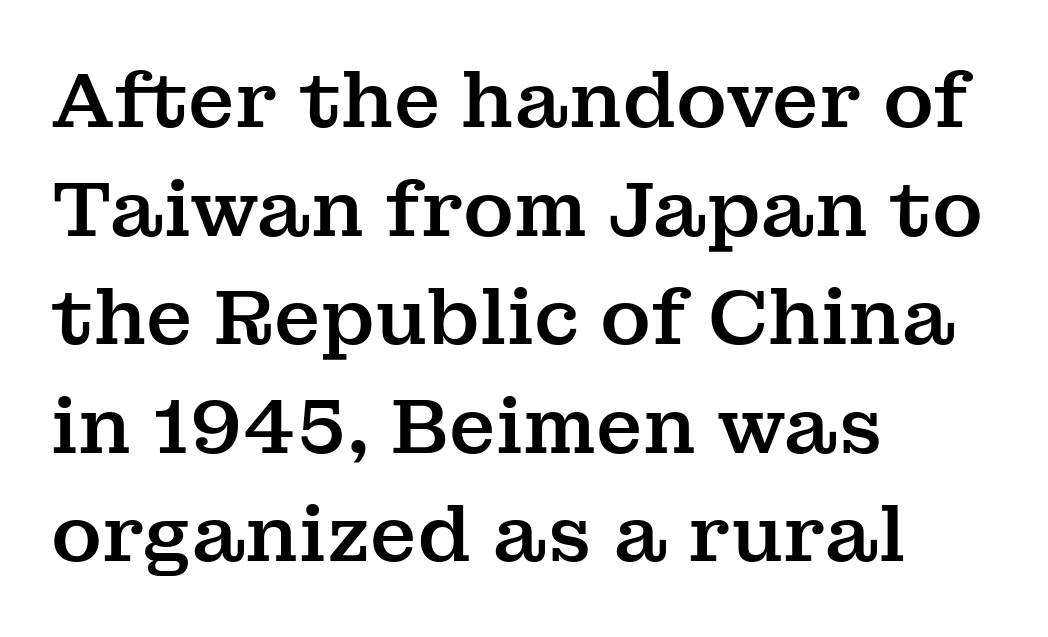
The image shows 77 px serif type, upright; set left-aligned, normal line spacing (1.41x), normal letter spacing, not underlined; medium stroke contrast and a medium x-height.
